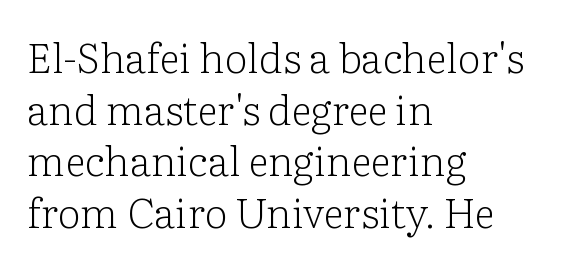
Designer's note — italics off, roman on. You could not count columns in this text — the font is proportionally spaced. Words float on clear page, feet unadorned. Is this a heavy cut? Hardly; it is regular or lighter. The tracking reads as untouched default to a designer's eye. The rendering shows small feet on the letterforms — a serif design.
